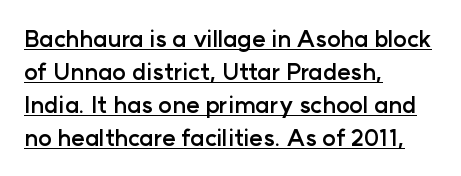
The horizontal fit of the characters is conventional and even. The lettering holds an erect, upright posture throughout. Is there an underline? Yes — a line sits under the letters. Leading matches the norm, producing a regular column.
